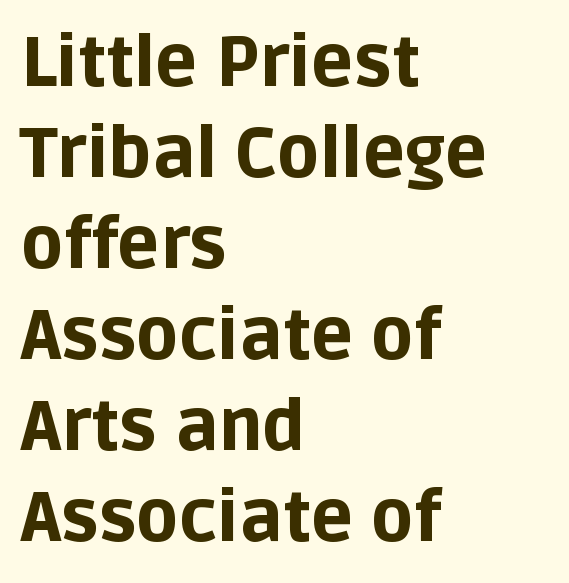
Notice how the passage keeps a crisp vertical edge on the left only. Leading matches the norm, producing a regular column. The text was rendered using a sans face with plain stroke endings. Each letter keeps its own natural width here, so spacing adapts to shape. Compared with typical body copy, the letter spacing here is the same. Tall strokes in this sample are plumb rather than angled.
